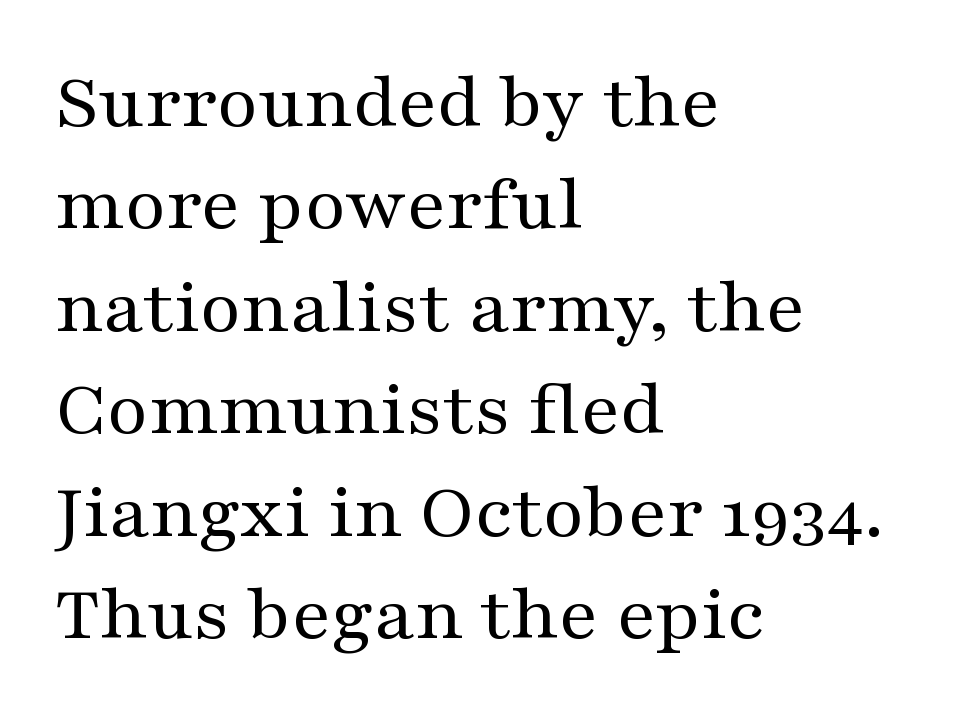
{"serif": "yes", "italic": "no", "bold": "no", "weight": "regular", "width": "wide", "stroke_contrast": "medium", "x_height": "medium", "monospaced": "no", "underline": "no", "align": "left", "line_spacing": "normal", "line_spacing_ratio": 1.28, "letter_spacing": "normal", "letter_spacing_em": 0.0, "glyph_px": 80}
